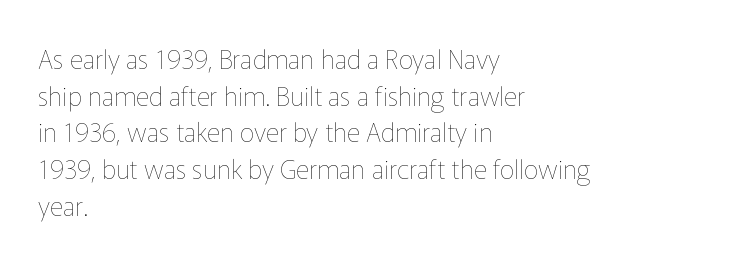
Q: Is the text bold? A: No.
Q: Is the text italic (slanted)? A: No, it is upright.
Q: Is the text underlined? A: No.
Q: How is the paragraph aligned? A: Left-aligned.
Q: Is the spacing between letters normal or unusually wide? A: Normal.
Q: Is the spacing between lines tight, normal or loose? A: Normal.
